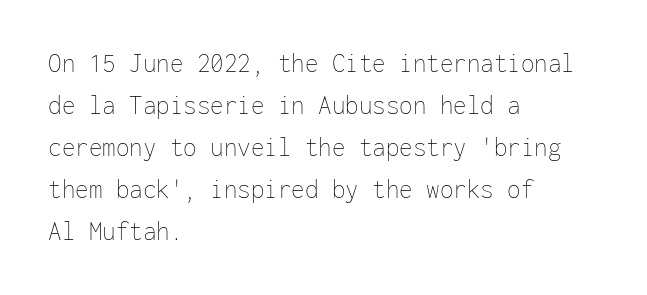
{"italic": "no", "bold": "no", "underline": "no", "align": "left", "line_spacing": "normal", "line_spacing_ratio": 1.56, "letter_spacing": "normal", "letter_spacing_em": 0.0, "glyph_px": 27}
